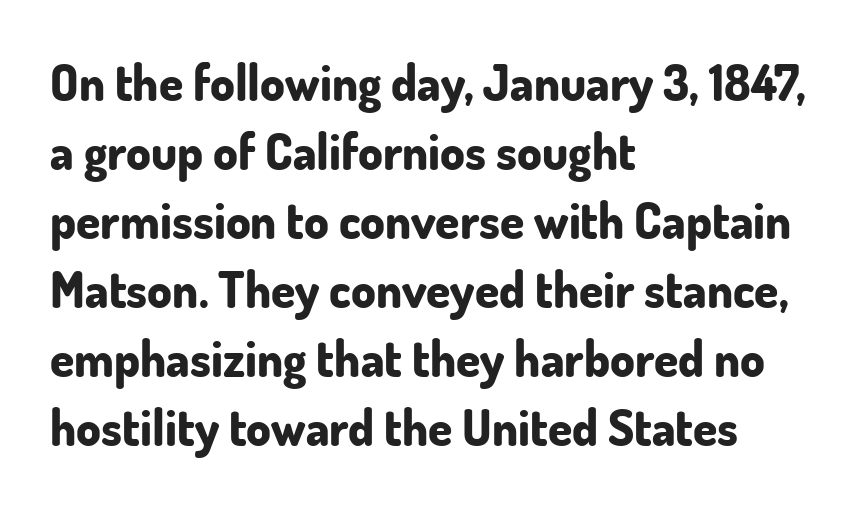
The image shows 49 px bold sans-serif type, upright; set left-aligned, normal line spacing (1.41x), normal letter spacing, not underlined; low stroke contrast and a small x-height.
